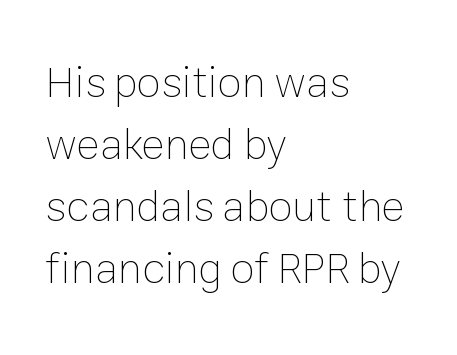
Q: Is the text bold? A: No.
Q: Is the text italic (slanted)? A: No, it is upright.
Q: Is the text underlined? A: No.
Q: How is the paragraph aligned? A: Left-aligned.
Q: Is the spacing between letters normal or unusually wide? A: Normal.
Q: Is the spacing between lines tight, normal or loose? A: Normal.
Q: Width (condensed, normal, or wide)? A: Normal.
Q: Stroke contrast? A: Low.
Q: x-height? A: Medium.
Q: Monospaced? A: No.
